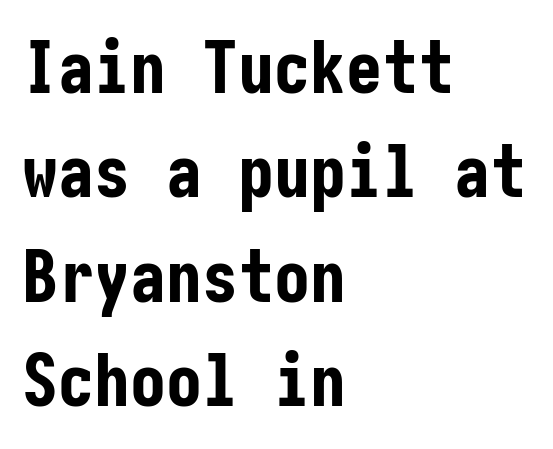
Ordinary non-slanted type is in use. Short note: letters normally spaced. In CSS terms this would be text-align: left. Underlining? Definitely not there. A sans-serif font was chosen for this passage. Compared with an ordinary text face, these strokes are far heavier — a full bold.
